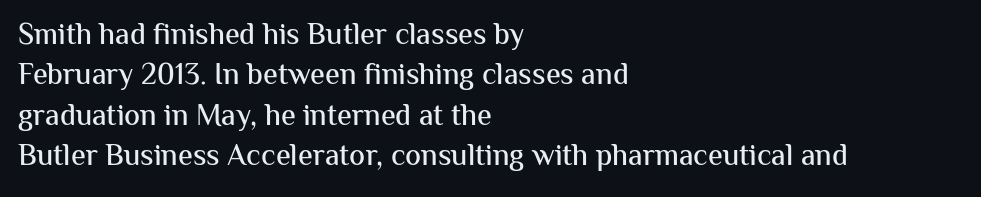
Q: Is the text italic (slanted)? A: No, it is upright.
Q: Is the typeface a serif or a sans-serif typeface? A: Sans-serif.
Q: Is the text underlined? A: No.
Q: How is the paragraph aligned? A: Left-aligned.
Q: Is the spacing between letters normal or unusually wide? A: Normal.
Q: Is the spacing between lines tight, normal or loose? A: Normal.
Q: Width (condensed, normal, or wide)? A: Normal.
Q: Stroke contrast? A: Medium.
Q: x-height? A: Medium.
Q: Monospaced? A: No.
